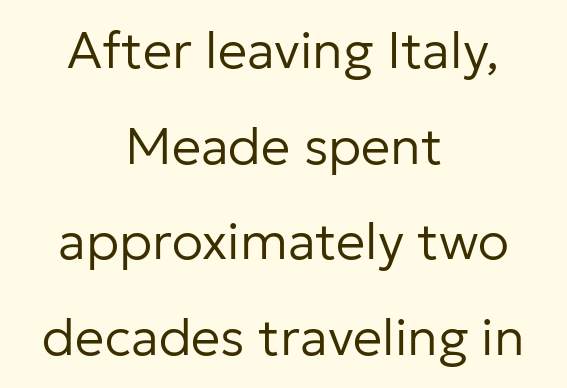
{"serif": "no", "italic": "no", "bold": "no", "weight": "regular", "width": "normal", "stroke_contrast": "low", "x_height": "medium", "monospaced": "no", "underline": "no", "align": "center", "line_spacing_ratio": 1.84, "letter_spacing": "normal", "letter_spacing_em": 0.0, "glyph_px": 52}
